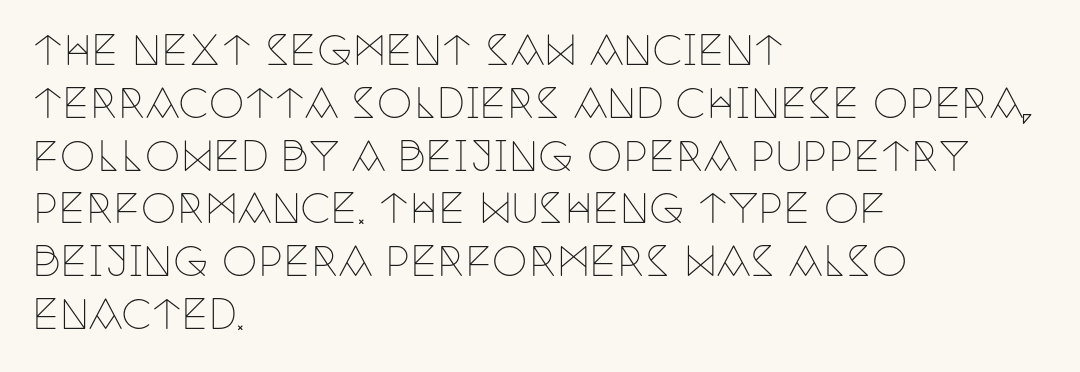
{"serif": "yes", "italic": "no", "bold": "no", "weight": "thin", "width": "condensed", "stroke_contrast": "low", "x_height": "large", "monospaced": "no", "underline": "no", "align": "left", "line_spacing": "normal", "line_spacing_ratio": 1.32, "letter_spacing": "normal", "letter_spacing_em": 0.0, "glyph_px": 40}
